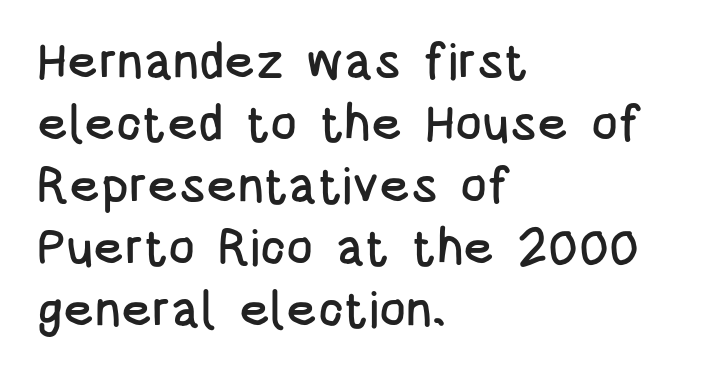
Q: Is the text italic (slanted)? A: No, it is upright.
Q: Is the typeface a serif or a sans-serif typeface? A: Sans-serif.
Q: Is the text underlined? A: No.
Q: How is the paragraph aligned? A: Left-aligned.
Q: Is the spacing between letters normal or unusually wide? A: Normal.
Q: Width (condensed, normal, or wide)? A: Condensed.
Q: Stroke contrast? A: Low.
Q: x-height? A: Large.
Q: Monospaced? A: No.
